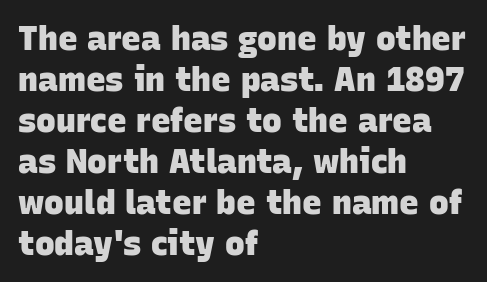
Q: Is the text bold? A: Yes.
Q: Is the typeface a serif or a sans-serif typeface? A: Sans-serif.
Q: Is the text underlined? A: No.
Q: How is the paragraph aligned? A: Left-aligned.
Q: Is the spacing between letters normal or unusually wide? A: Normal.
Q: Width (condensed, normal, or wide)? A: Normal.
Q: Stroke contrast? A: Low.
Q: x-height? A: Large.
Q: Monospaced? A: No.
